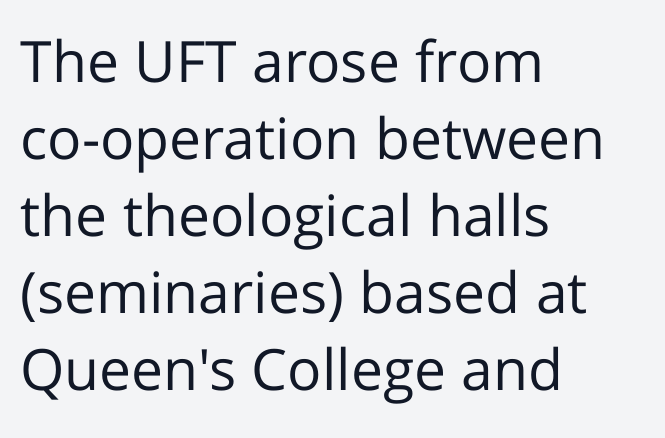
The image shows 57 px regular-weight sans-serif type, upright; set left-aligned, normal line spacing (1.35x), normal letter spacing, not underlined; low stroke contrast and a medium x-height.
